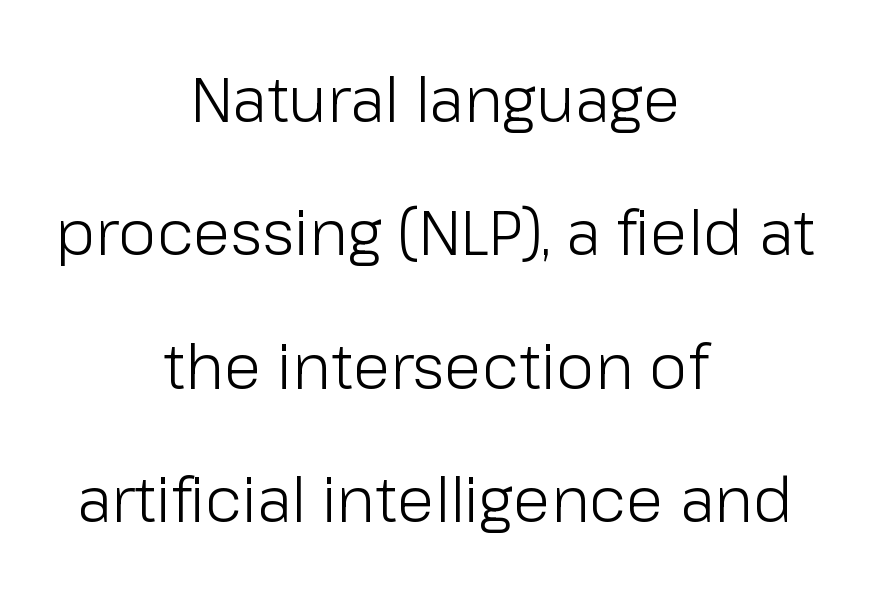
The image shows 62 px light sans-serif type, upright; set centered, loose line spacing (2.15x), normal letter spacing, not underlined; low stroke contrast and a medium x-height.
